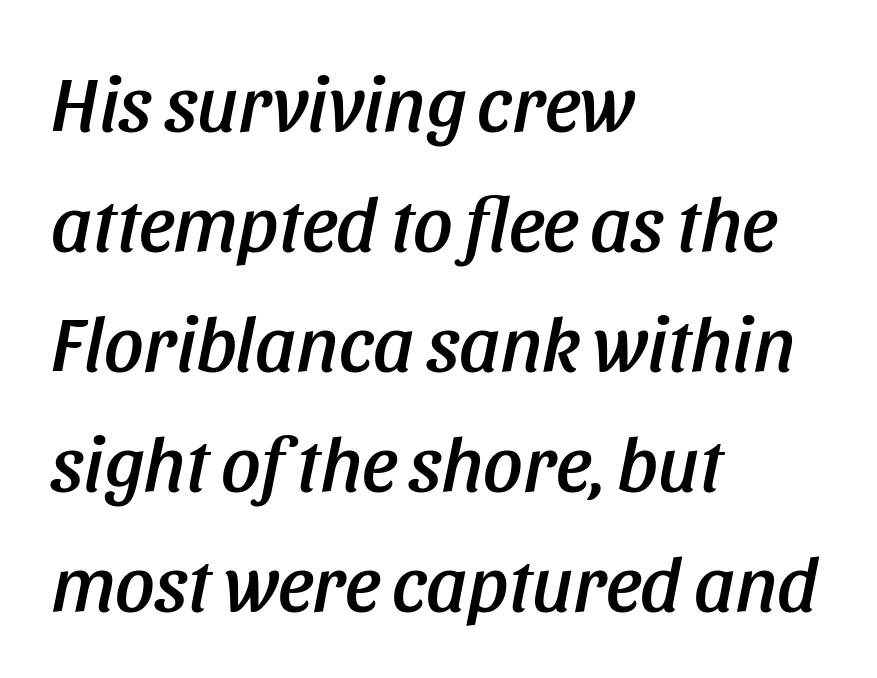
A classic flush-left, rag-right setting is used for this passage. This rendering features lettering with no underline. The leading is moderate, giving the passage an even texture. Letter spacing: default. Each letter keeps its own natural width here, so spacing adapts to shape. The lettering tilts uniformly, giving the passage an italic look.
